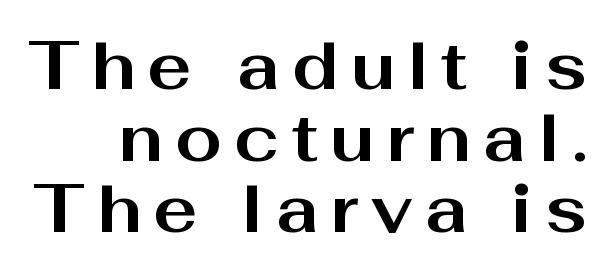
Honestly, the rows look squashed on top of each other. The axis of the letterforms is exactly vertical. I'd call this a sans setting — the letters go barefoot. No word sits above an underline. The passage shown is typed in a proportional face where columns would drift. As a designer I'd log this as weight 700, bold.
